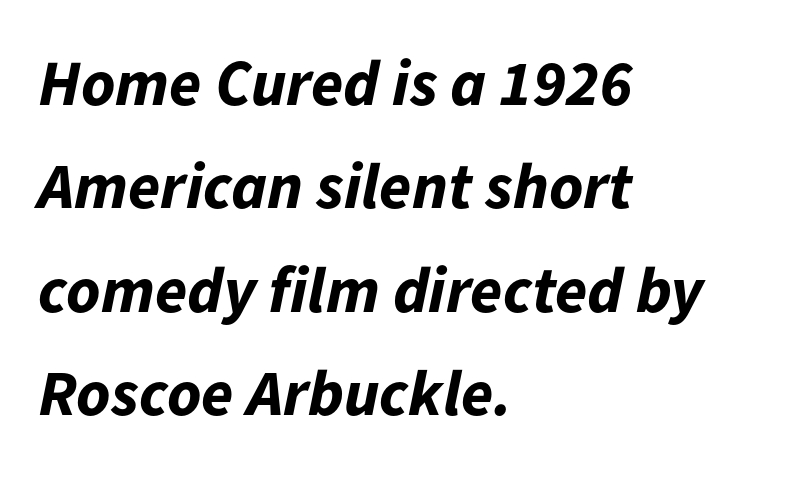
{"italic": "yes", "lean": "right", "slant_degrees": 11, "bold": "yes", "weight": "bold", "width": "normal", "stroke_contrast": "low", "x_height": "medium", "monospaced": "no", "underline": "no", "align": "left", "line_spacing": "normal", "line_spacing_ratio": 1.59, "letter_spacing": "normal", "letter_spacing_em": 0.0, "glyph_px": 65}
